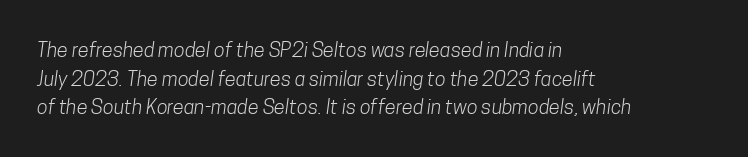
Q: Is the text bold? A: No.
Q: Is the text underlined? A: No.
Q: How is the paragraph aligned? A: Left-aligned.
Q: Is the spacing between letters normal or unusually wide? A: Normal.
Q: Is the spacing between lines tight, normal or loose? A: Normal.
